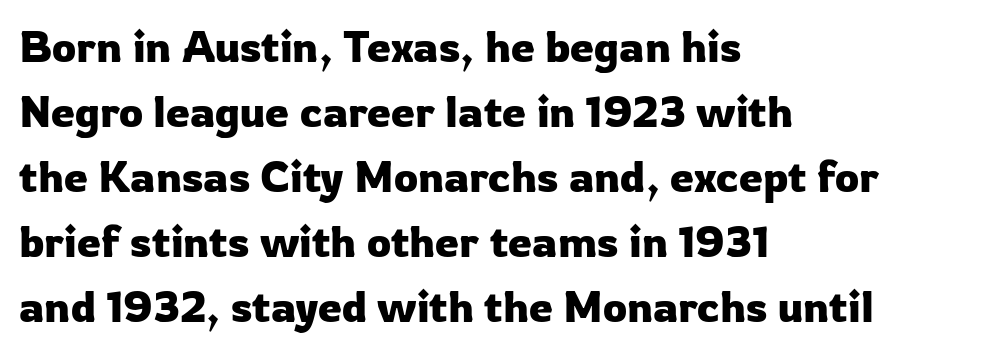
{"serif": "no", "italic": "no", "width": "normal", "stroke_contrast": "low", "x_height": "medium", "monospaced": "no", "underline": "no", "align": "left", "line_spacing": "normal", "line_spacing_ratio": 1.51, "letter_spacing": "normal", "letter_spacing_em": 0.0, "glyph_px": 43}
